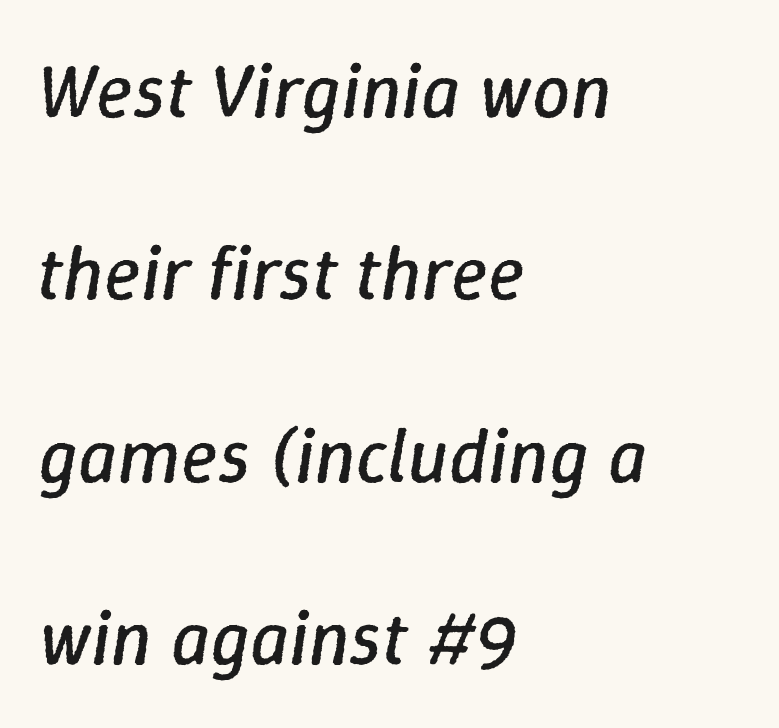
The specimen reads as italic at a glance. This sample has the flowing, uneven cadence of proportional lettering. Horizontal alignment here is leftward, the default for most running prose. The font is comparable to plain body text, perhaps lighter.
